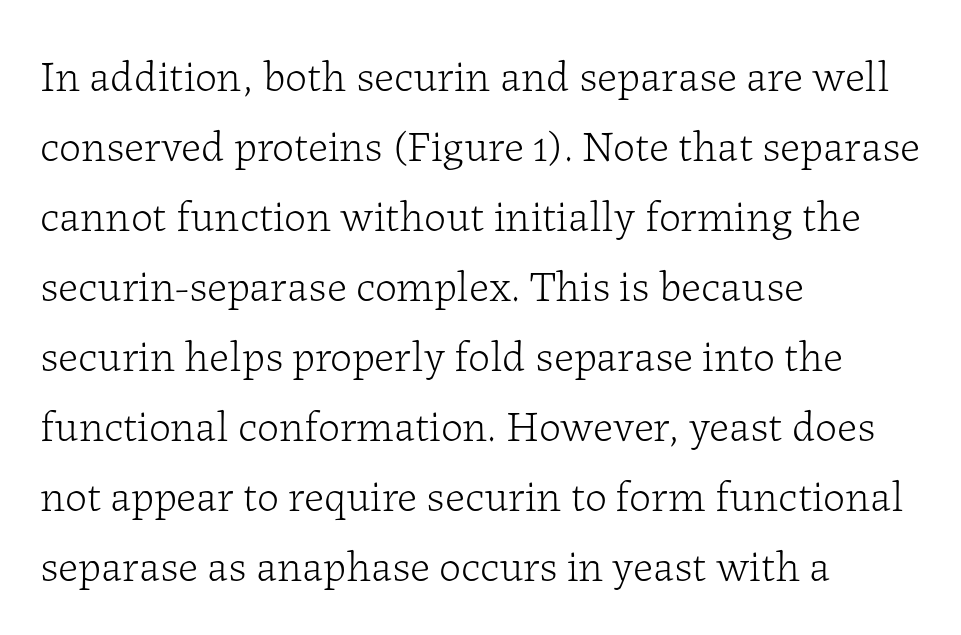
The image shows 44 px light serif type, upright; set left-aligned, normal line spacing (1.59x), normal letter spacing, not underlined; low stroke contrast and a medium x-height.
